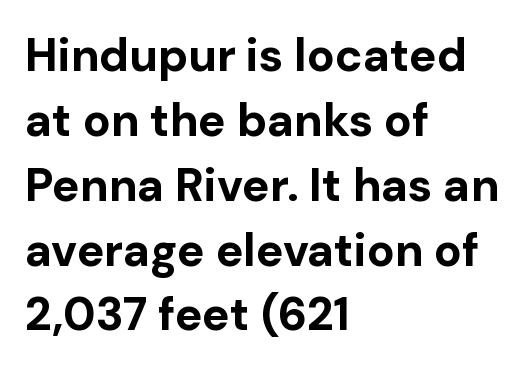
The image shows 46 px bold sans-serif type, upright; set left-aligned, normal line spacing (1.41x), normal letter spacing, not underlined; low stroke contrast and a medium x-height.
